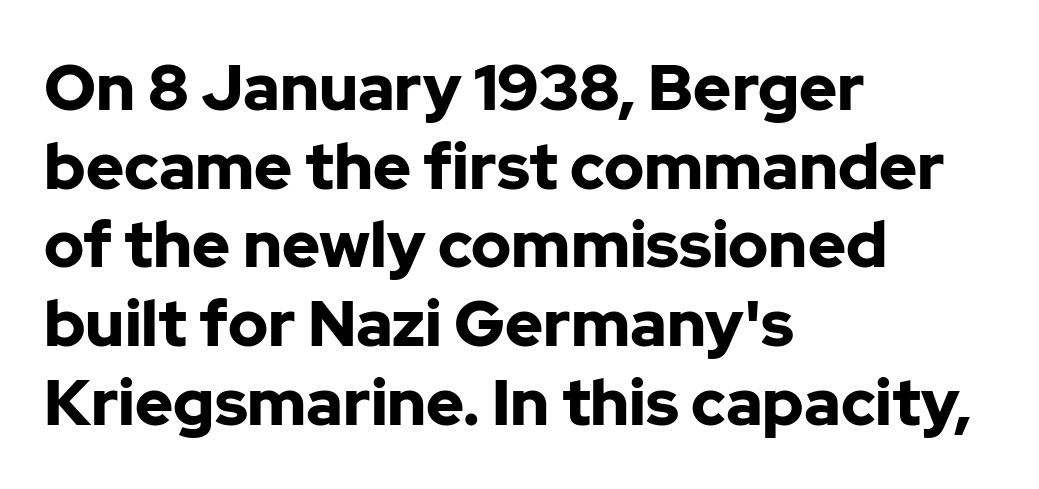
Q: Is the text bold? A: Yes.
Q: Is the text italic (slanted)? A: No, it is upright.
Q: Is the typeface a serif or a sans-serif typeface? A: Sans-serif.
Q: Is the text underlined? A: No.
Q: How is the paragraph aligned? A: Left-aligned.
Q: Is the spacing between letters normal or unusually wide? A: Normal.
Q: Width (condensed, normal, or wide)? A: Normal.
Q: Stroke contrast? A: Low.
Q: x-height? A: Medium.
Q: Monospaced? A: No.
